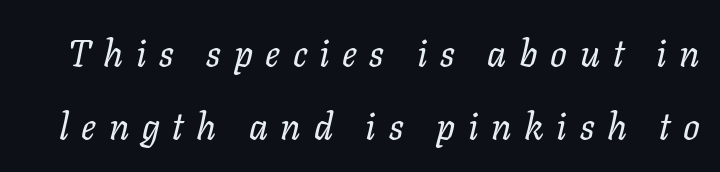
{"italic": "yes", "lean": "right", "slant_degrees": 11, "bold": "no", "weight": "regular", "width": "normal", "stroke_contrast": "low", "x_height": "medium", "monospaced": "no", "underline": "no", "line_spacing": "loose", "line_spacing_ratio": 1.97, "letter_spacing": "wide", "letter_spacing_em": 0.34, "glyph_px": 37}
